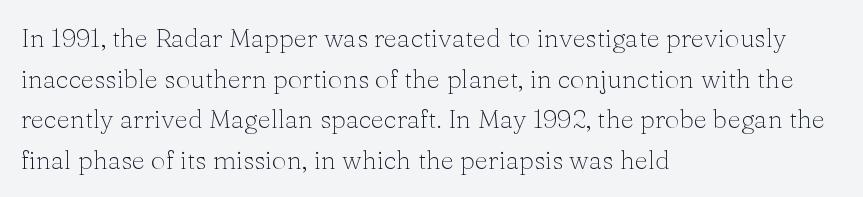
{"italic": "no", "bold": "no", "underline": "no", "align": "left", "line_spacing": "normal", "line_spacing_ratio": 1.56, "letter_spacing": "normal", "letter_spacing_em": 0.0, "glyph_px": 26}
